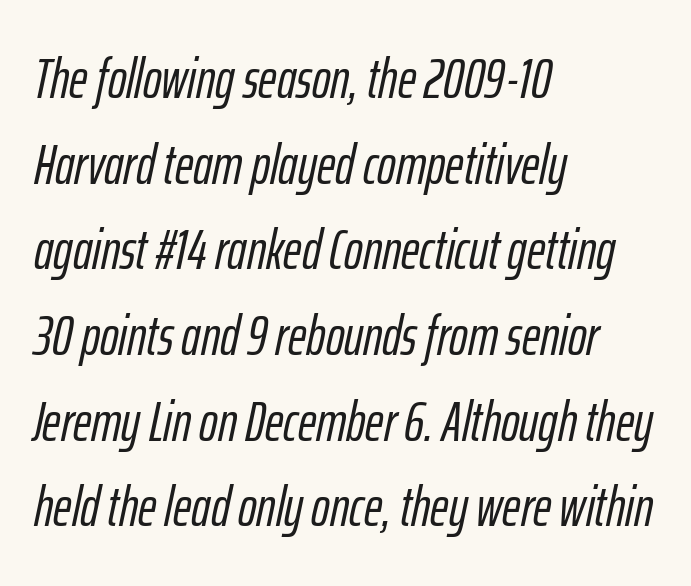
Q: Is the text italic (slanted)? A: Yes, it leans right by about 12 degrees.
Q: Is the text underlined? A: No.
Q: How is the paragraph aligned? A: Left-aligned.
Q: Is the spacing between letters normal or unusually wide? A: Normal.
Q: Is the spacing between lines tight, normal or loose? A: Normal.
Q: Width (condensed, normal, or wide)? A: Condensed.
Q: Stroke contrast? A: Low.
Q: x-height? A: Medium.
Q: Monospaced? A: No.
